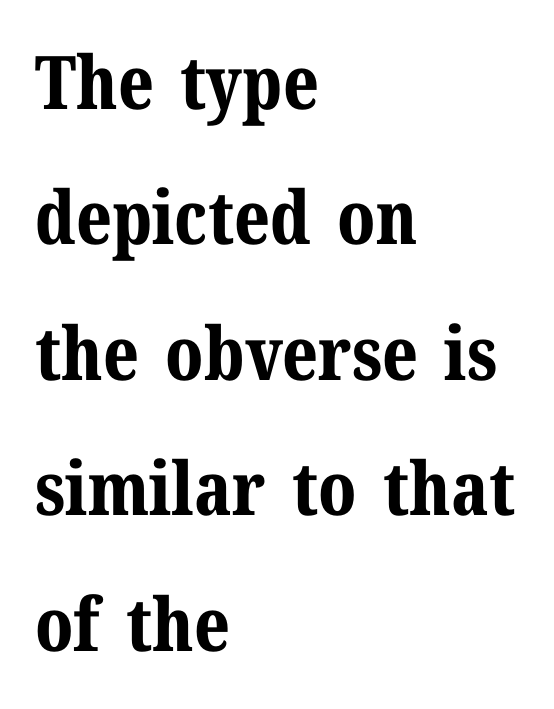
{"serif": "yes", "italic": "no", "bold": "yes", "weight": "bold", "width": "normal", "stroke_contrast": "medium", "x_height": "medium", "monospaced": "no", "underline": "no", "align": "left", "line_spacing_ratio": 1.83, "letter_spacing": "normal", "letter_spacing_em": 0.0, "glyph_px": 74}
